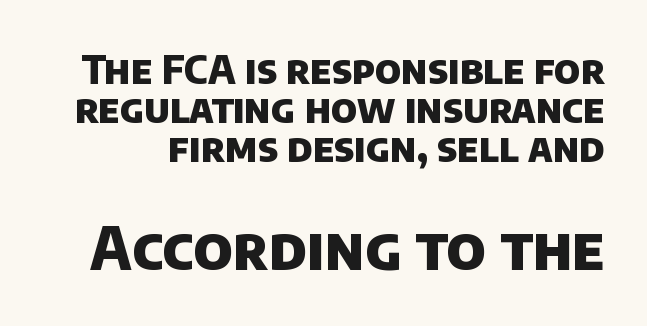
The image shows 60 px heavy sans-serif type; set tight line spacing (0.98x), normal letter spacing, not underlined; the second (bottom) block is 1.5x larger; low stroke contrast and a large x-height.
